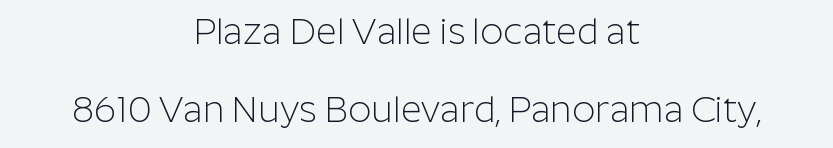
{"serif": "no", "italic": "no", "bold": "no", "weight": "light", "width": "normal", "stroke_contrast": "low", "x_height": "medium", "monospaced": "no", "underline": "no", "align": "center", "line_spacing": "loose", "line_spacing_ratio": 2.16, "letter_spacing": "normal", "letter_spacing_em": 0.0, "glyph_px": 36}
